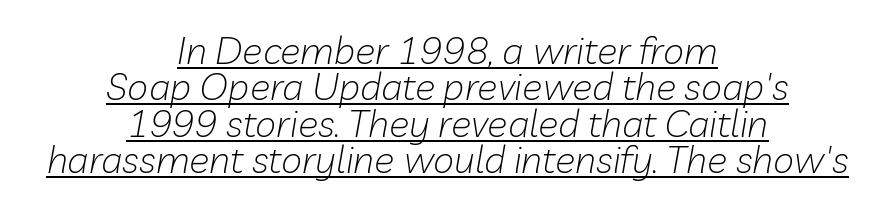
Q: Is the text bold? A: No.
Q: Is the text italic (slanted)? A: Yes, it leans right by about 10 degrees.
Q: Is the text underlined? A: Yes.
Q: How is the paragraph aligned? A: Centered.
Q: Is the spacing between letters normal or unusually wide? A: Normal.
Q: Is the spacing between lines tight, normal or loose? A: Tight.
Q: Width (condensed, normal, or wide)? A: Normal.
Q: Stroke contrast? A: Low.
Q: x-height? A: Medium.
Q: Monospaced? A: No.
